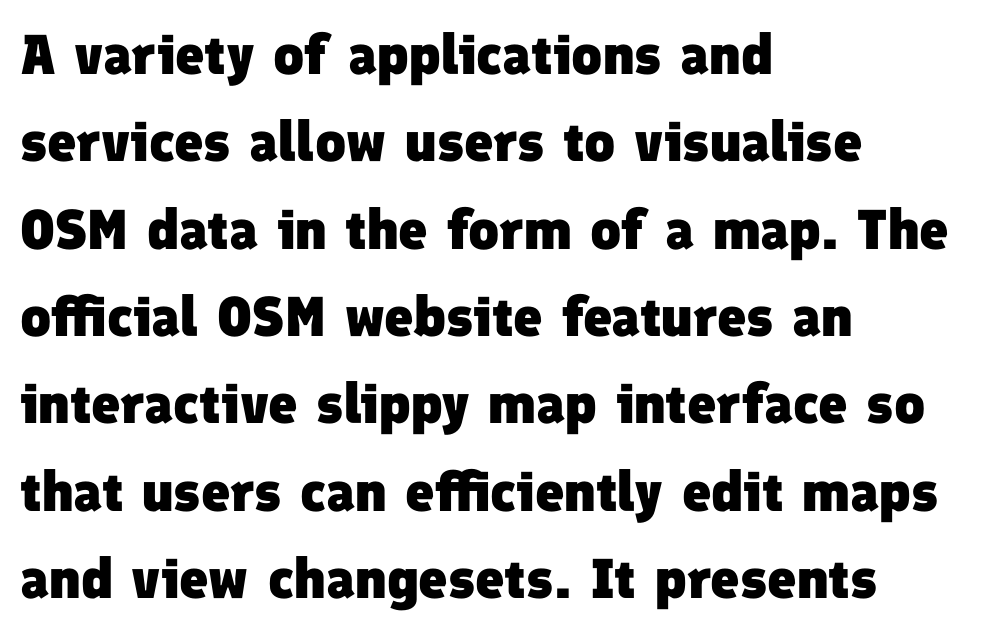
The image shows 56 px heavy sans-serif type; set left-aligned, normal line spacing (1.56x), normal letter spacing, not underlined; low stroke contrast and a medium x-height.
